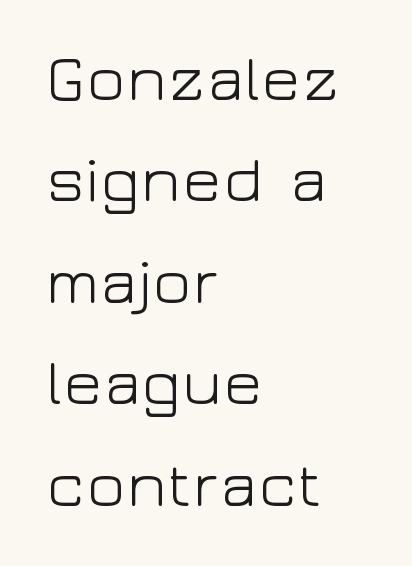
Q: Is the text bold? A: No.
Q: Is the text italic (slanted)? A: No, it is upright.
Q: Is the typeface a serif or a sans-serif typeface? A: Sans-serif.
Q: Is the text underlined? A: No.
Q: How is the paragraph aligned? A: Left-aligned.
Q: Is the spacing between letters normal or unusually wide? A: Normal.
Q: Is the spacing between lines tight, normal or loose? A: Normal.
Q: Width (condensed, normal, or wide)? A: Wide.
Q: Stroke contrast? A: Low.
Q: x-height? A: Medium.
Q: Monospaced? A: No.
